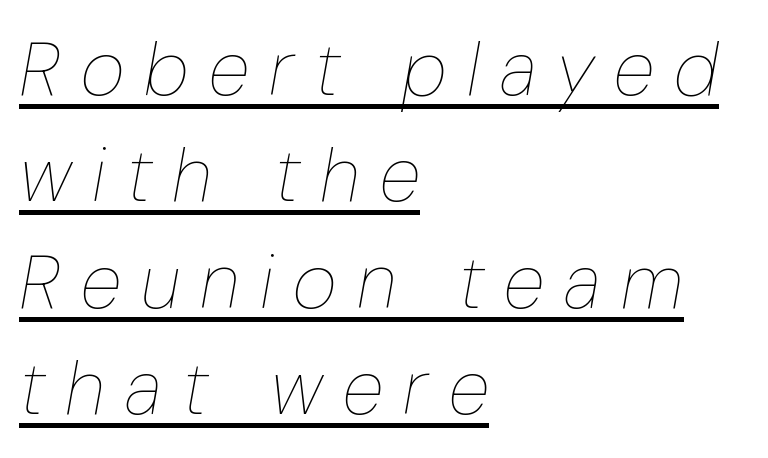
Q: Is the text bold? A: No.
Q: Is the text italic (slanted)? A: Yes, it leans right by about 10 degrees.
Q: Is the text underlined? A: Yes.
Q: How is the paragraph aligned? A: Left-aligned.
Q: Is the spacing between letters normal or unusually wide? A: Unusually wide.
Q: Is the spacing between lines tight, normal or loose? A: Normal.
Q: Width (condensed, normal, or wide)? A: Condensed.
Q: Stroke contrast? A: Low.
Q: x-height? A: Medium.
Q: Monospaced? A: No.
